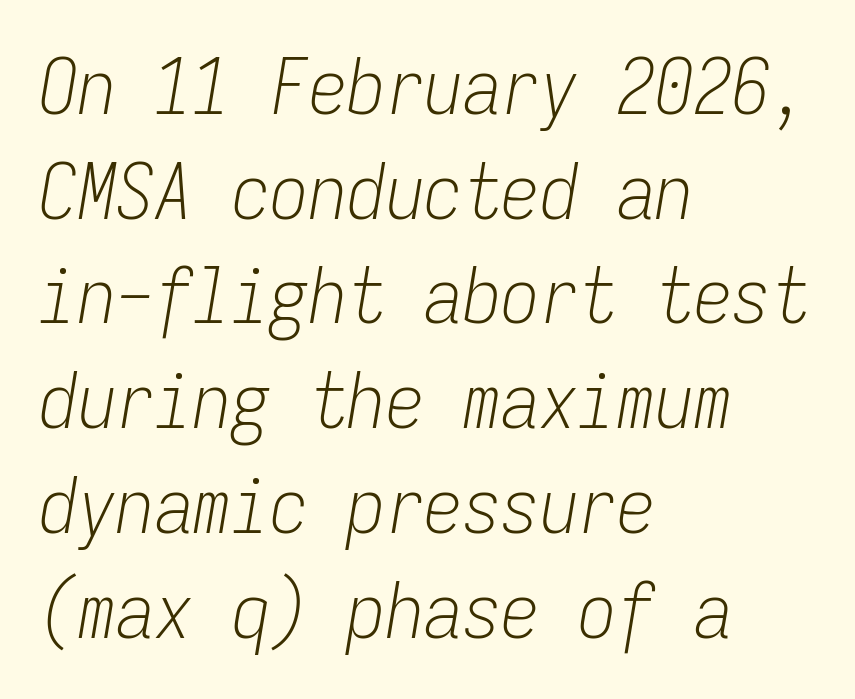
{"italic": "yes", "lean": "right", "slant_degrees": 9, "bold": "no", "weight": "light", "width": "condensed", "stroke_contrast": "low", "x_height": "medium", "monospaced": "yes", "underline": "no", "align": "left", "line_spacing": "normal", "line_spacing_ratio": 1.36, "letter_spacing": "normal", "letter_spacing_em": 0.0, "glyph_px": 77}
